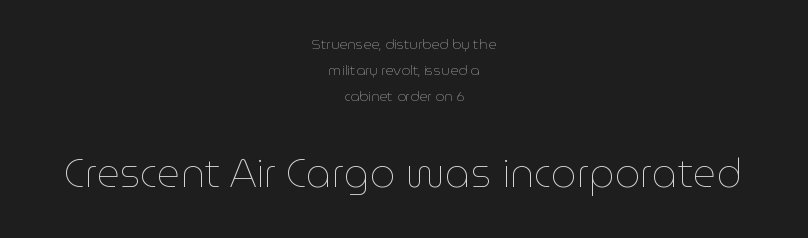
Is there any slant? The stems are plumb. This layout puts the modest block above and the oversized block below. The letters advance in unequal steps, a hallmark of proportional type. The font sits on the lighter half of the weight spectrum, regular included.
